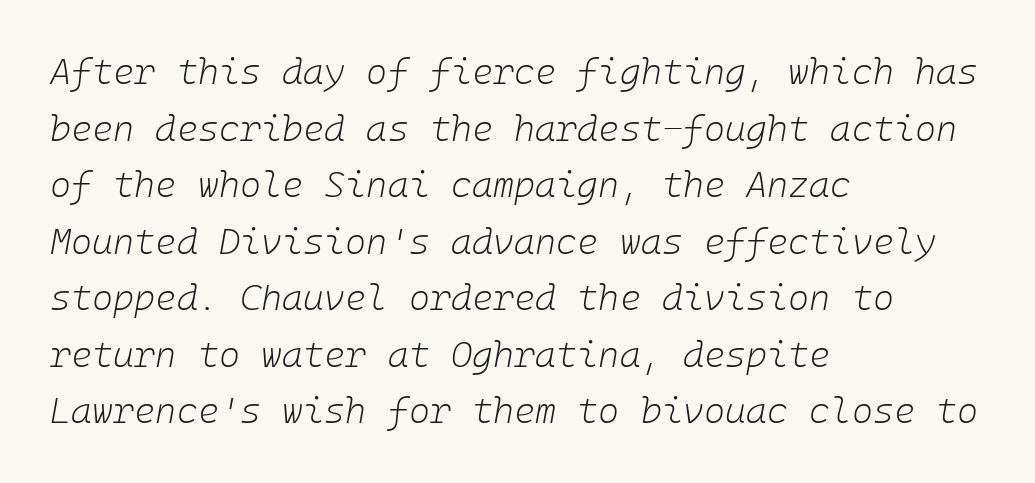
Q: Is the text bold? A: No.
Q: Is the text italic (slanted)? A: Yes, it leans right by about 10 degrees.
Q: Is the text underlined? A: No.
Q: How is the paragraph aligned? A: Left-aligned.
Q: Is the spacing between letters normal or unusually wide? A: Normal.
Q: Is the spacing between lines tight, normal or loose? A: Normal.
Q: Width (condensed, normal, or wide)? A: Normal.
Q: Stroke contrast? A: Low.
Q: x-height? A: Medium.
